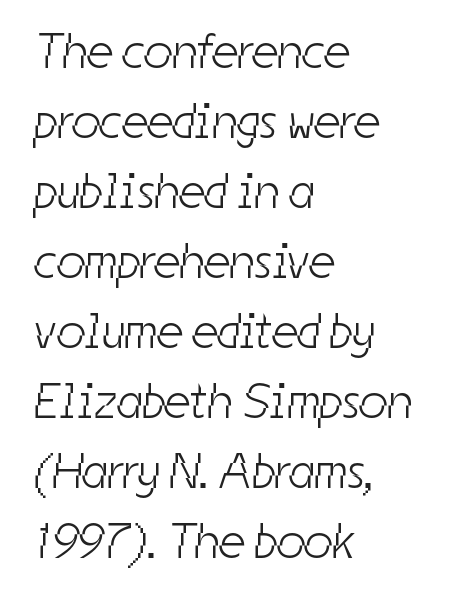
The image shows 50 px light, condensed sans-serif type; set left-aligned, normal line spacing (1.4x), normal letter spacing, not underlined; low stroke contrast and a medium x-height.
